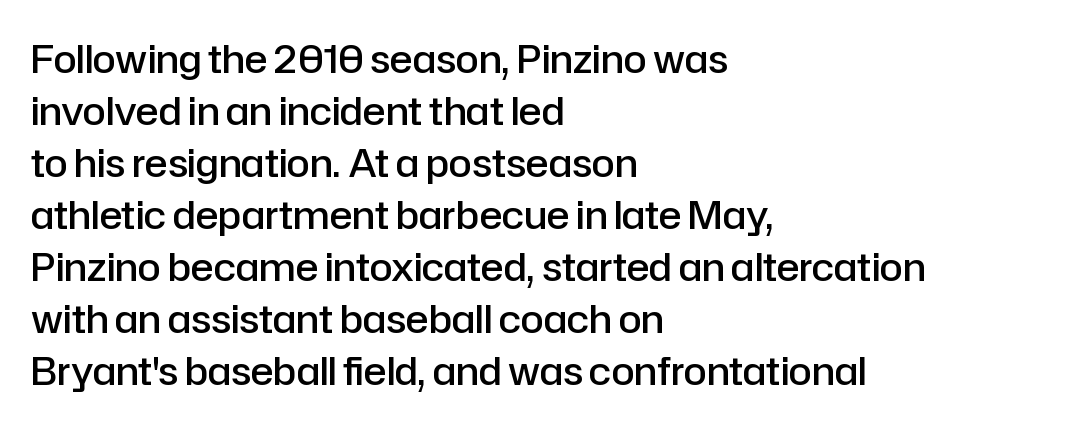
The specimen omits any rule beneath the text block's lines. Honestly, the letter spacing is just normal — you wouldn't notice it. Horizontal bands of white between lines are of average thickness. These lines are rendered in a variable-pitch font. The lettering stays uniformly vertical, giving the passage a roman look. The face used here is a sans, in the tradition of grotesques and geometrics.
